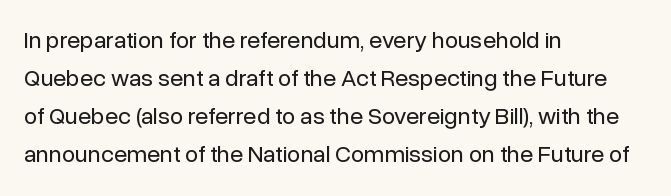
{"italic": "no", "bold": "no", "underline": "no", "align": "left", "line_spacing": "normal", "line_spacing_ratio": 1.59, "letter_spacing": "normal", "letter_spacing_em": 0.0, "glyph_px": 24}
